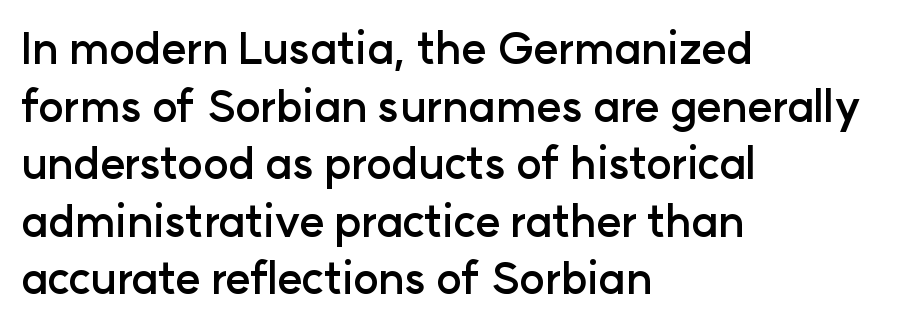
{"serif": "no", "italic": "no", "bold": "yes", "weight": "semibold", "width": "normal", "stroke_contrast": "low", "x_height": "medium", "monospaced": "no", "underline": "no", "align": "left", "line_spacing": "normal", "line_spacing_ratio": 1.34, "letter_spacing": "normal", "letter_spacing_em": 0.0, "glyph_px": 43}
